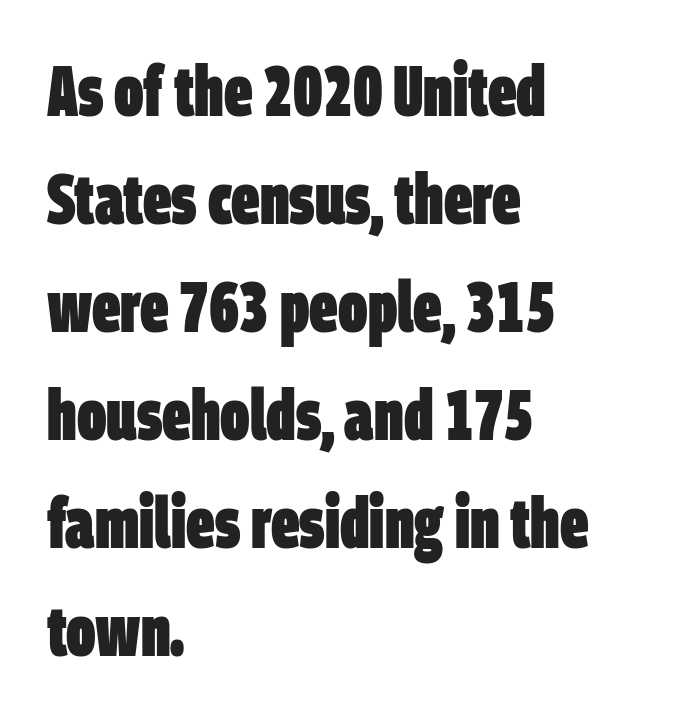
Glance below the letters and you will spot only blank space. Rows of type keep a routine distance in the vertical direction. Serifs: no, the terminals of the letterforms are clean. Which margin do the lines hug? The left one — the right edge is uneven.
